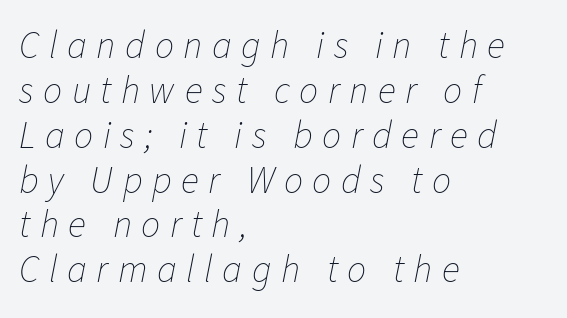
{"italic": "yes", "lean": "right", "slant_degrees": 11, "bold": "no", "weight": "thin", "width": "normal", "stroke_contrast": "low", "x_height": "medium", "monospaced": "no", "underline": "no", "align": "left", "line_spacing_ratio": 1.18, "letter_spacing": "wide", "letter_spacing_em": 0.25, "glyph_px": 38}
